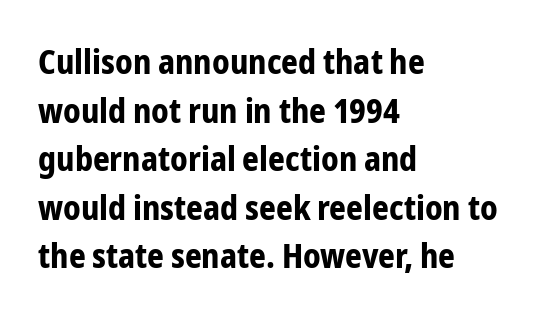
{"serif": "no", "italic": "no", "bold": "yes", "weight": "bold", "width": "condensed", "stroke_contrast": "low", "x_height": "medium", "monospaced": "no", "underline": "no", "align": "left", "line_spacing": "normal", "line_spacing_ratio": 1.47, "letter_spacing": "normal", "letter_spacing_em": 0.0, "glyph_px": 33}
